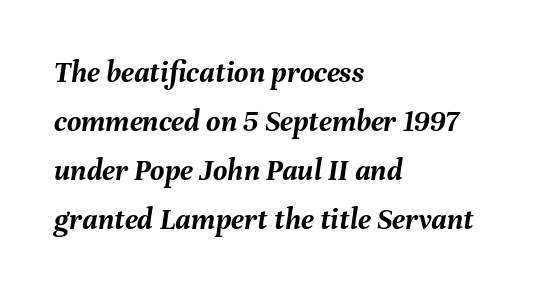
Posture: slanted. Nobody drew a line under any word here. Thick stems and heavy bowls — unmistakably bold. Vertically, the passage feels balanced, rows spaced as you'd expect. Compared with typical body copy, the letter spacing here is the same. These lines are rendered in a variable-pitch font.
